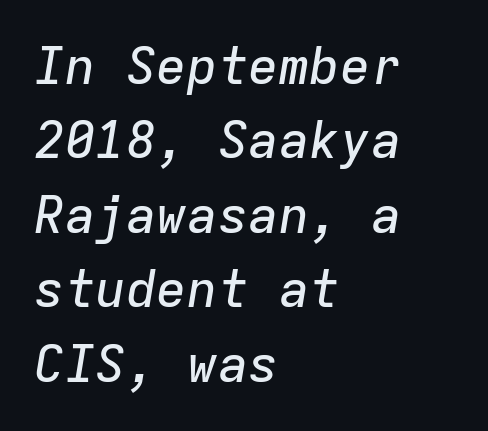
The passage shown is typed in a monospace face where columns stay perfectly aligned. Each word holds together tightly as a unit, with standard inter-letter gaps. Rule under the text: the space is simply empty. One glance says typical: line gaps are just what's usual. Compared with a centered layout, this one pins lines to the left instead.
